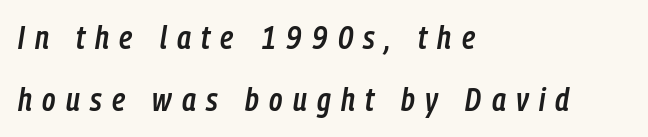
The image shows 32 px semibold, condensed type, italic (leaning right); set left-aligned, loose line spacing (1.93x), unusually wide letter spacing (+0.32 em), not underlined; low stroke contrast and a medium x-height.
